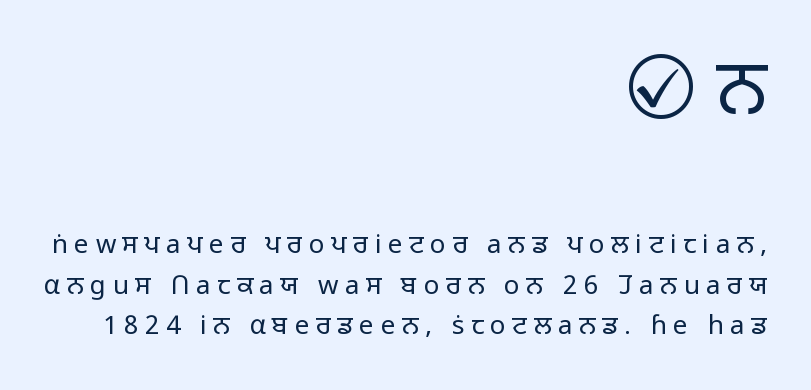
The image shows 78 px light sans-serif type, upright; set right-aligned, normal line spacing (1.57x), unusually wide letter spacing (+0.25 em), not underlined; the first (top) block is 3.0x larger; low stroke contrast and a medium x-height.
